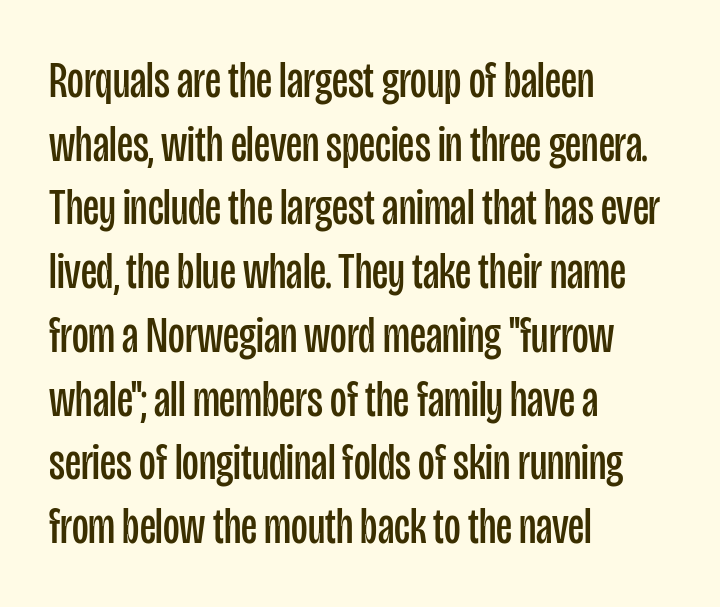
The image shows 51 px regular-weight, condensed sans-serif type, upright; set left-aligned, normal line spacing (1.25x), normal letter spacing, not underlined; low stroke contrast and a large x-height.
